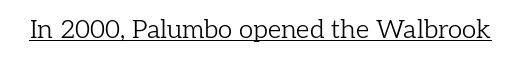
Short note: letters normally spaced. Is this a heavy cut? Hardly; it is regular or lighter. This sample uses an upright cut, with every glyph sitting square on the baseline. Is there an underline? Yes — a line sits under the letters.
